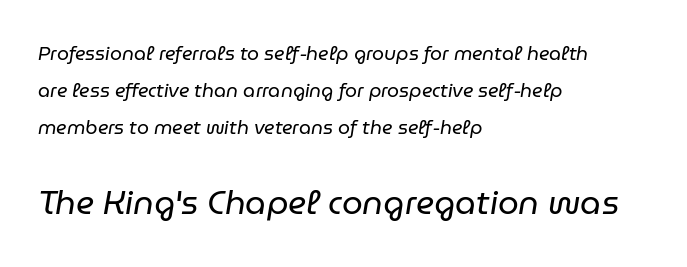
{"italic": "yes", "lean": "right", "slant_degrees": 9, "bold": "no", "weight": "regular", "width": "normal", "stroke_contrast": "low", "x_height": "medium", "monospaced": "no", "underline": "no", "align": "left", "line_spacing": "loose", "line_spacing_ratio": 1.95, "letter_spacing": "normal", "letter_spacing_em": 0.0, "larger_block": "second", "size_ratio": 1.74, "glyph_px": 33}
